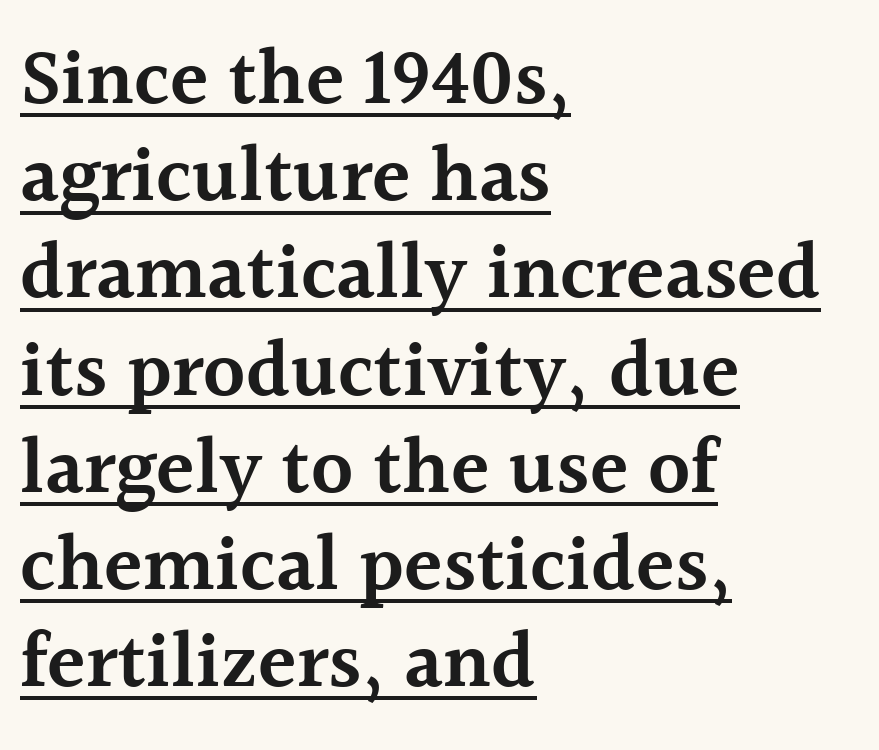
{"serif": "yes", "italic": "no", "bold": "semi", "weight": "semibold", "width": "normal", "x_height": "medium", "monospaced": "no", "underline": "yes", "align": "left", "line_spacing_ratio": 1.23, "letter_spacing": "normal", "letter_spacing_em": 0.0, "glyph_px": 79}
